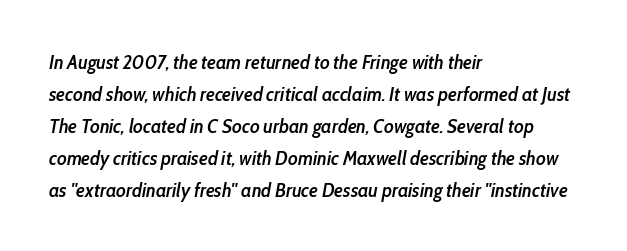
Q: Is the text bold? A: Semi-bold.
Q: Is the text italic (slanted)? A: Yes, it leans right by about 10 degrees.
Q: Is the text underlined? A: No.
Q: How is the paragraph aligned? A: Left-aligned.
Q: Is the spacing between letters normal or unusually wide? A: Normal.
Q: Is the spacing between lines tight, normal or loose? A: Normal.
